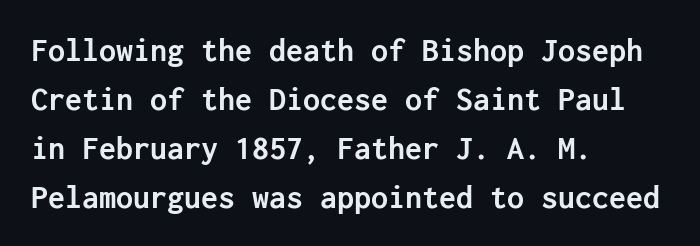
{"serif": "no", "italic": "no", "bold": "yes", "weight": "semibold", "width": "normal", "stroke_contrast": "low", "x_height": "medium", "underline": "no", "align": "left", "line_spacing": "normal", "line_spacing_ratio": 1.44, "letter_spacing": "normal", "letter_spacing_em": 0.0, "glyph_px": 34}
